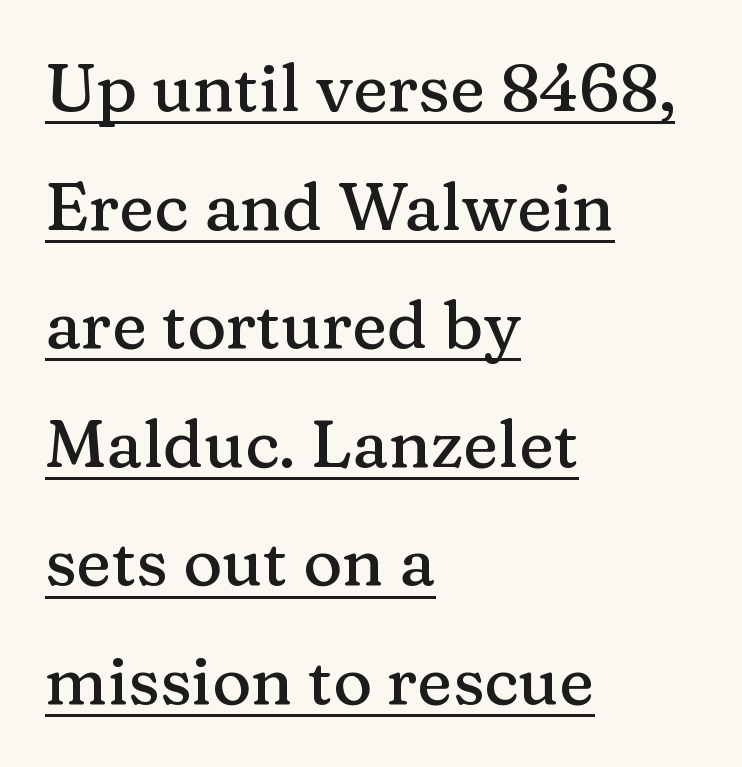
{"serif": "yes", "italic": "no", "width": "normal", "stroke_contrast": "medium", "x_height": "medium", "monospaced": "no", "underline": "yes", "align": "left", "line_spacing_ratio": 1.77, "letter_spacing": "normal", "letter_spacing_em": 0.0, "glyph_px": 67}
